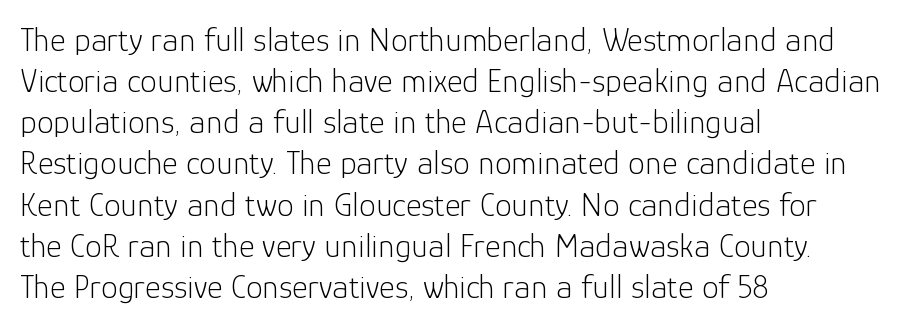
The image shows 34 px light sans-serif type, upright; set left-aligned, line spacing 1.21x, normal letter spacing, not underlined; low stroke contrast and a medium x-height.
